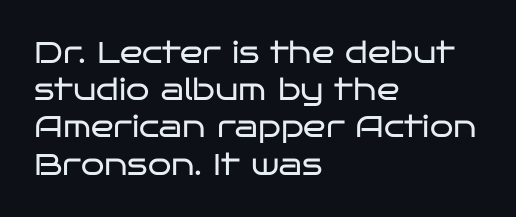
{"serif": "no", "italic": "no", "bold": "no", "weight": "regular", "width": "wide", "stroke_contrast": "low", "x_height": "large", "monospaced": "no", "underline": "no", "align": "left", "line_spacing_ratio": 1.24, "letter_spacing": "normal", "letter_spacing_em": 0.0, "glyph_px": 30}
